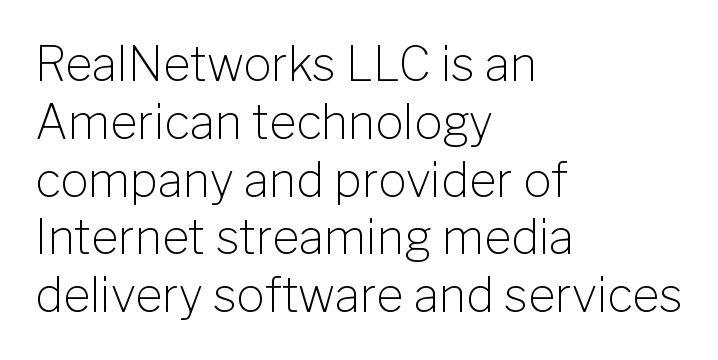
Q: Is the text bold? A: No.
Q: Is the text italic (slanted)? A: No, it is upright.
Q: Is the typeface a serif or a sans-serif typeface? A: Sans-serif.
Q: Is the text underlined? A: No.
Q: How is the paragraph aligned? A: Left-aligned.
Q: Is the spacing between letters normal or unusually wide? A: Normal.
Q: Width (condensed, normal, or wide)? A: Normal.
Q: Stroke contrast? A: Low.
Q: x-height? A: Medium.
Q: Monospaced? A: No.
